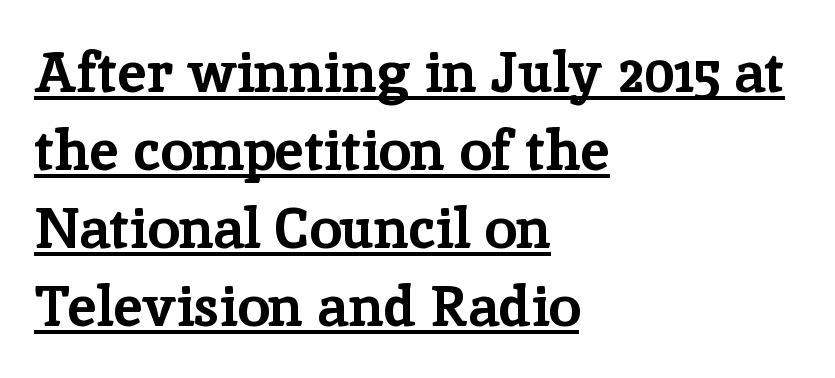
A baseline rule has been typeset under these characters. Check where the strokes stop: tiny serifs finish them off. Caption: bold face, heavy strokes. Leading: standard. The gaps between neighbouring characters are ordinary and unremarkable.
